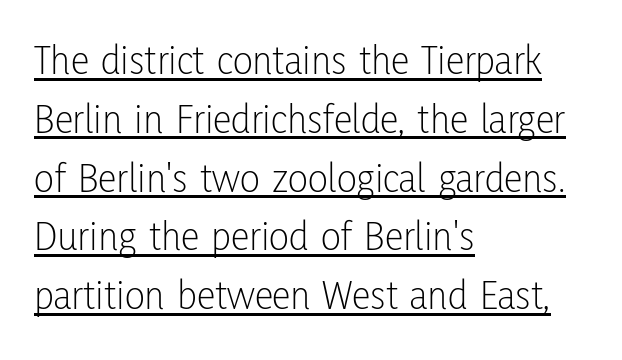
You could not count columns in this text — the font is proportionally spaced. Each letter's strokes conclude bluntly, with no projecting serifs. The text block is weighted toward the left margin, trailing off unevenly rightward. The lettering holds an erect, upright posture throughout. The lines sit at an ordinary, default distance from one another.
